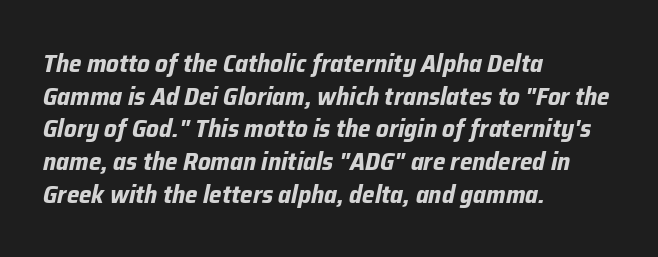
Q: Is the text bold? A: Yes.
Q: Is the text italic (slanted)? A: Yes, it leans right by about 12 degrees.
Q: Is the text underlined? A: No.
Q: How is the paragraph aligned? A: Left-aligned.
Q: Is the spacing between letters normal or unusually wide? A: Normal.
Q: Is the spacing between lines tight, normal or loose? A: Normal.
